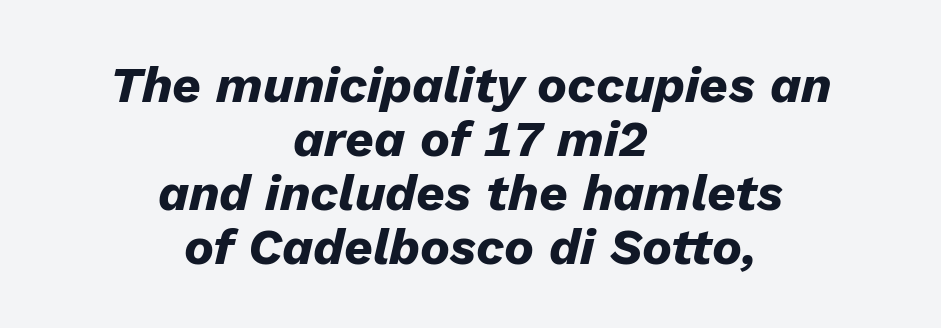
This is heavy type, rendered in bold. Baseline-to-baseline distance is barely more than the letter height. The text carries the slant typical of an italic or oblique font. Clear beneath every line of the passage. Where is the straight margin? There isn't one; the lines are centered. These lines keep a tight, regular rhythm from letter to letter.
